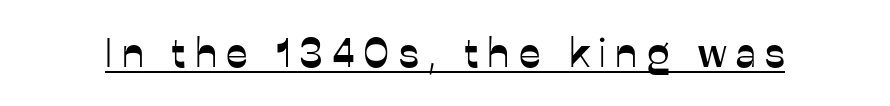
The image shows 41 px sans-serif type, upright; set unusually wide letter spacing (+0.23 em), underlined; low stroke contrast and a medium x-height.
